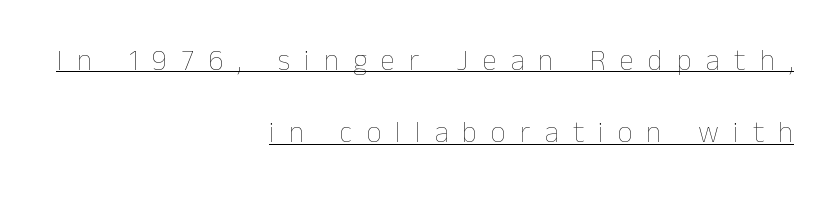
Q: Is the text bold? A: No.
Q: Is the text italic (slanted)? A: No, it is upright.
Q: Is the text underlined? A: Yes.
Q: How is the paragraph aligned? A: Right-aligned.
Q: Is the spacing between letters normal or unusually wide? A: Unusually wide.
Q: Is the spacing between lines tight, normal or loose? A: Loose.
Q: Width (condensed, normal, or wide)? A: Normal.
Q: Stroke contrast? A: Low.
Q: x-height? A: Medium.
Q: Monospaced? A: No.
